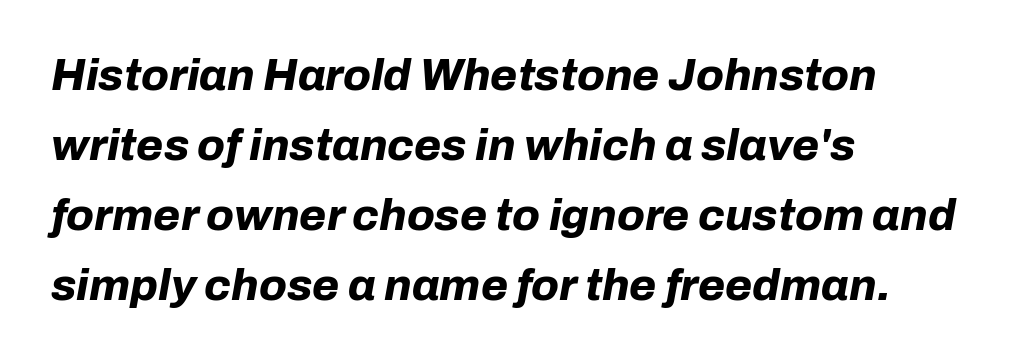
Q: Is the text bold? A: Yes.
Q: Is the text italic (slanted)? A: Yes, it leans right by about 10 degrees.
Q: Is the text underlined? A: No.
Q: How is the paragraph aligned? A: Left-aligned.
Q: Is the spacing between letters normal or unusually wide? A: Normal.
Q: Is the spacing between lines tight, normal or loose? A: Normal.
Q: Width (condensed, normal, or wide)? A: Normal.
Q: Stroke contrast? A: Low.
Q: x-height? A: Medium.
Q: Monospaced? A: No.
